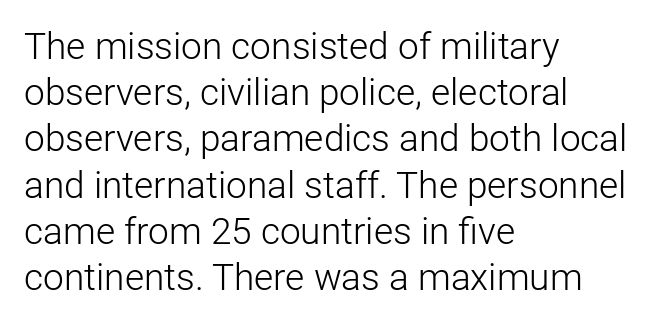
The image shows 37 px light sans-serif type, upright; set left-aligned, normal line spacing (1.25x), normal letter spacing, not underlined; low stroke contrast and a medium x-height.
